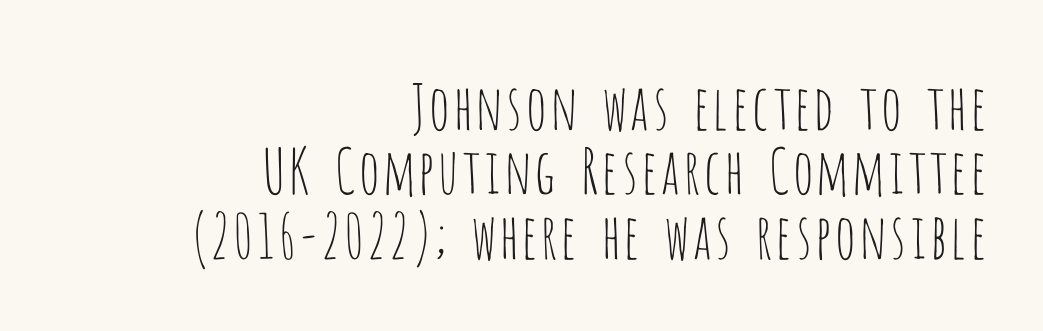
Nobody touched the tracking dial on this one. Check the space under the baseline: it is left empty. The space between consecutive lines is stingy. All the whitespace from short lines collects on the left. Each stroke keeps to a modest, everyday thickness or less. A typesetter would call this proportional, since set widths differ per character.
